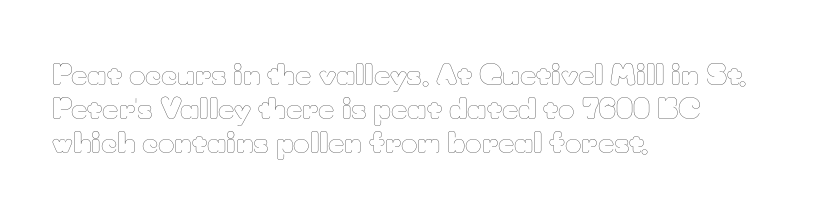
{"italic": "no", "bold": "no", "weight": "thin", "width": "normal", "stroke_contrast": "low", "x_height": "small", "monospaced": "no", "underline": "no", "align": "left", "line_spacing_ratio": 1.22, "letter_spacing": "normal", "letter_spacing_em": 0.0, "glyph_px": 28}
